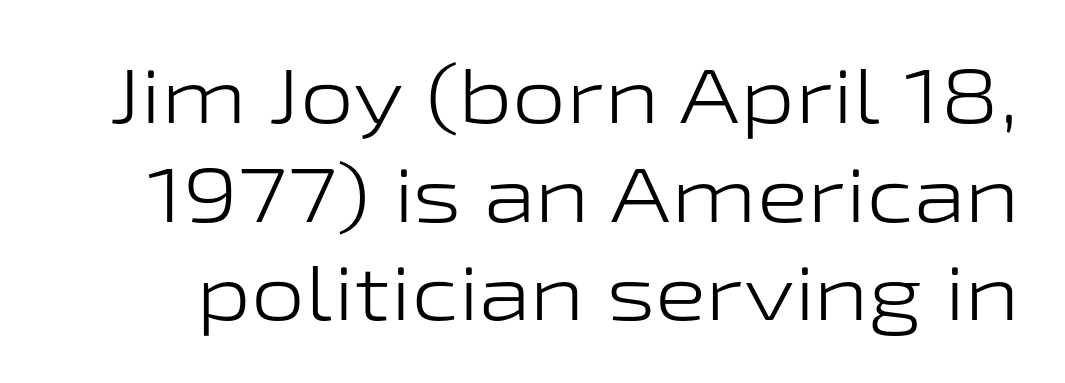
The image shows 77 px light, wide sans-serif type, upright; set normal line spacing (1.28x), normal letter spacing, not underlined; low stroke contrast and a medium x-height.
